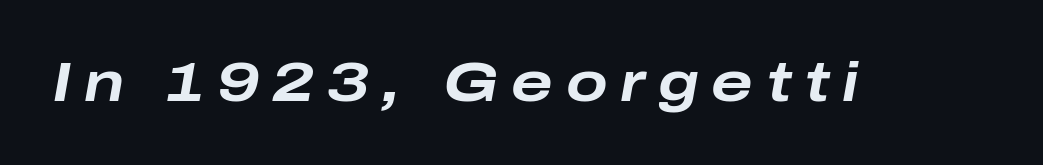
Q: Is the text bold? A: Yes.
Q: Is the text italic (slanted)? A: Yes, it leans right by about 10 degrees.
Q: Is the text underlined? A: No.
Q: Is the spacing between letters normal or unusually wide? A: Unusually wide.
Q: Width (condensed, normal, or wide)? A: Wide.
Q: Stroke contrast? A: Low.
Q: x-height? A: Medium.
Q: Monospaced? A: No.
